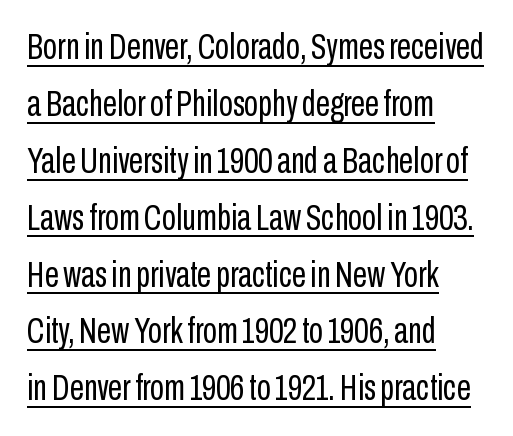
Look at the bottom of the vertical strokes: they stop flat, with no serifs. The passage is arranged the way most books set body copy — flush left. Regarding leading, the lines here are spaced in the standard way. On a weight scale, this lands at 450 or below.
